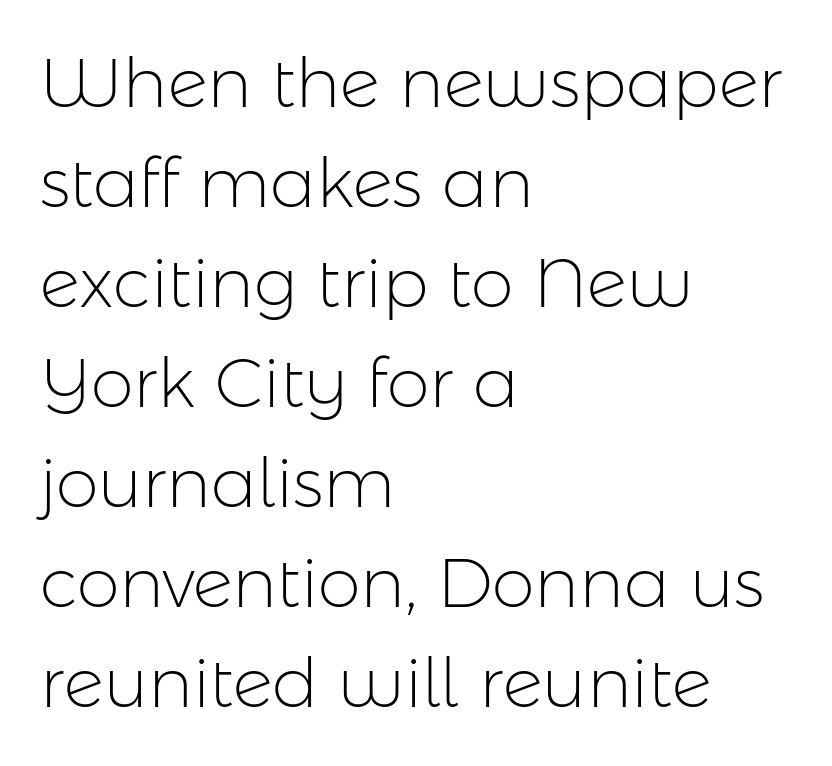
Is this a fixed-width face? No — the glyphs have proportional, varying widths. The specimen reads as upright at a glance. Rule under the text: the space is simply empty. This is sans-serif lettering, the kind often seen on screens and signage.
